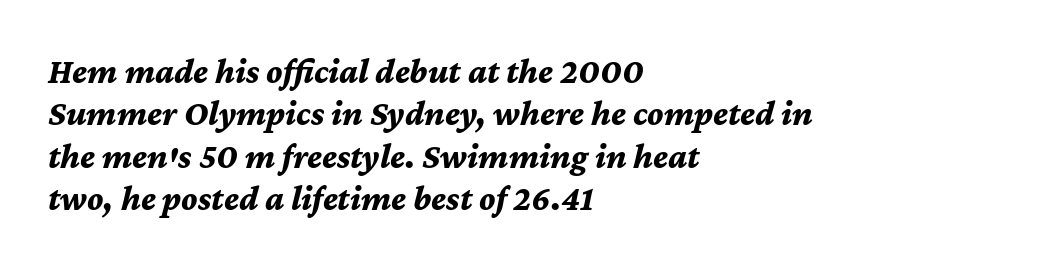
{"italic": "yes", "lean": "right", "slant_degrees": 12, "bold": "yes", "weight": "bold", "width": "normal", "stroke_contrast": "medium", "x_height": "medium", "monospaced": "no", "underline": "no", "align": "left", "line_spacing_ratio": 1.21, "letter_spacing": "normal", "letter_spacing_em": 0.0, "glyph_px": 35}
